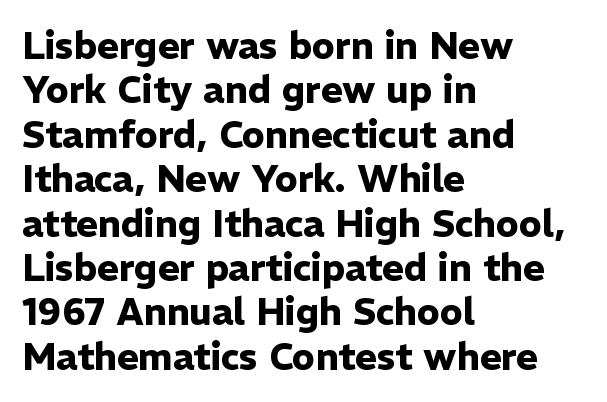
{"serif": "no", "italic": "no", "bold": "yes", "weight": "heavy", "width": "normal", "stroke_contrast": "low", "x_height": "medium", "monospaced": "no", "underline": "no", "align": "left", "line_spacing_ratio": 1.2, "letter_spacing": "normal", "letter_spacing_em": 0.0, "glyph_px": 37}
